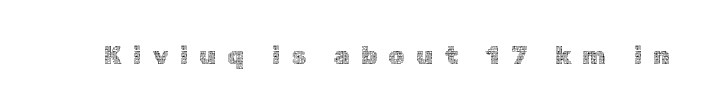
{"italic": "no", "bold": "no", "underline": "no", "letter_spacing": "wide", "letter_spacing_em": 0.46, "glyph_px": 25}
